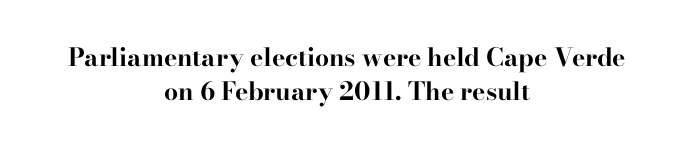
The image shows 25 px bold type, upright; set centered, normal line spacing (1.38x), normal letter spacing, not underlined.
